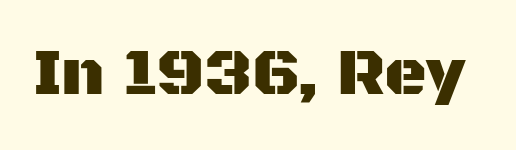
The gap between lines stays unmarked. Characters remain perfectly vertical along every line. Spacing between characters is what you'd get straight out of the box. These lines are rendered in a variable-pitch font. To sum up the face: it is a sans, with no serifs.
